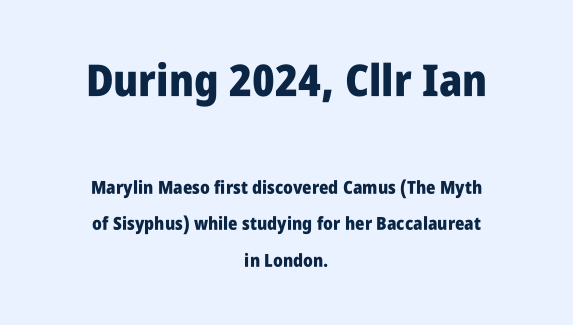
The image shows 44 px heavy, condensed sans-serif type, upright; set centered, loose line spacing (2.02x), normal letter spacing, not underlined; the first (top) block is 2.44x larger; low stroke contrast and a large x-height.
